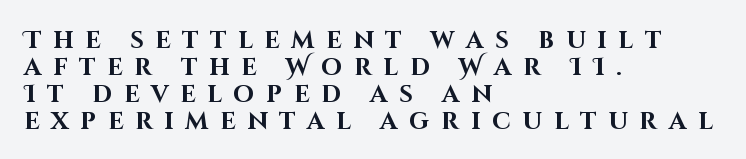
Q: Is the text bold? A: Yes.
Q: Is the text italic (slanted)? A: No, it is upright.
Q: Is the text underlined? A: No.
Q: How is the paragraph aligned? A: Left-aligned.
Q: Is the spacing between letters normal or unusually wide? A: Unusually wide.
Q: Is the spacing between lines tight, normal or loose? A: Tight.
